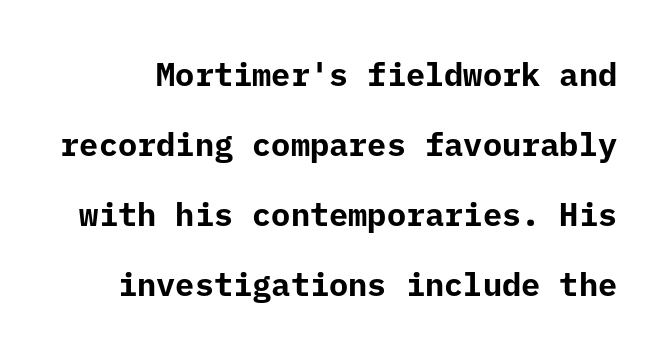
{"serif": "no", "italic": "no", "bold": "yes", "weight": "bold", "width": "normal", "stroke_contrast": "low", "x_height": "medium", "monospaced": "yes", "underline": "no", "line_spacing": "loose", "line_spacing_ratio": 2.19, "letter_spacing": "normal", "letter_spacing_em": 0.0, "glyph_px": 32}
